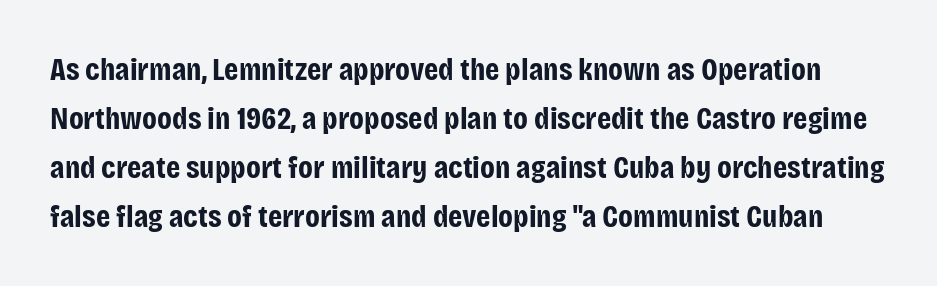
Q: Is the text bold? A: Yes.
Q: Is the text italic (slanted)? A: No, it is upright.
Q: Is the typeface a serif or a sans-serif typeface? A: Sans-serif.
Q: Is the text underlined? A: No.
Q: Is the spacing between letters normal or unusually wide? A: Normal.
Q: Is the spacing between lines tight, normal or loose? A: Normal.
Q: Width (condensed, normal, or wide)? A: Condensed.
Q: Stroke contrast? A: Low.
Q: x-height? A: Large.
Q: Monospaced? A: No.
